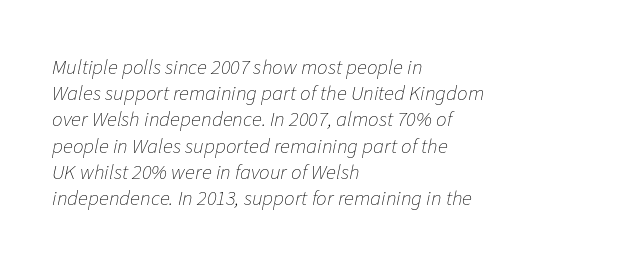
{"italic": "yes", "lean": "right", "slant_degrees": 11, "bold": "no", "underline": "no", "align": "left", "line_spacing": "normal", "line_spacing_ratio": 1.25, "letter_spacing": "normal", "letter_spacing_em": 0.0, "glyph_px": 21}
